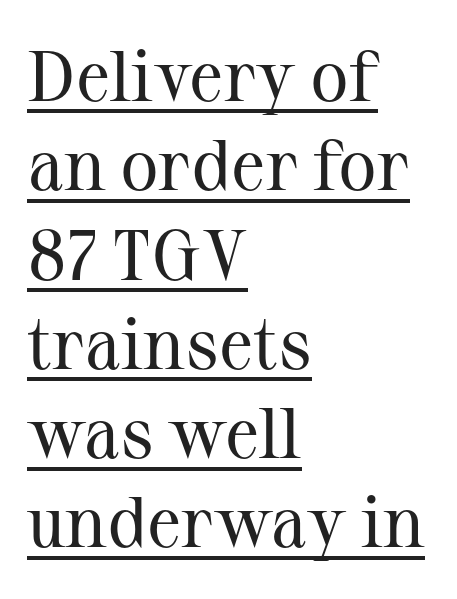
A serif font was chosen for this passage. Quick note: not italic, upright. Character widths vary here, with narrow letters taking less room than wide ones. Quick note: underline on.
